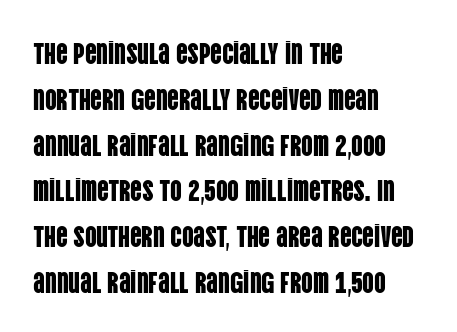
{"serif": "no", "italic": "no", "width": "condensed", "stroke_contrast": "low", "x_height": "large", "monospaced": "no", "underline": "no", "align": "left", "line_spacing": "normal", "line_spacing_ratio": 1.58, "letter_spacing": "normal", "letter_spacing_em": 0.0, "glyph_px": 29}
